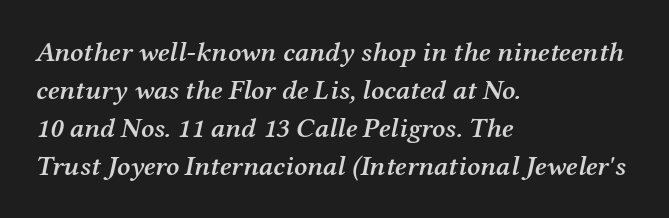
The image shows 28 px semibold serif type, italic (leaning right); set left-aligned, normal line spacing (1.36x), normal letter spacing, not underlined; medium stroke contrast and a medium x-height.
